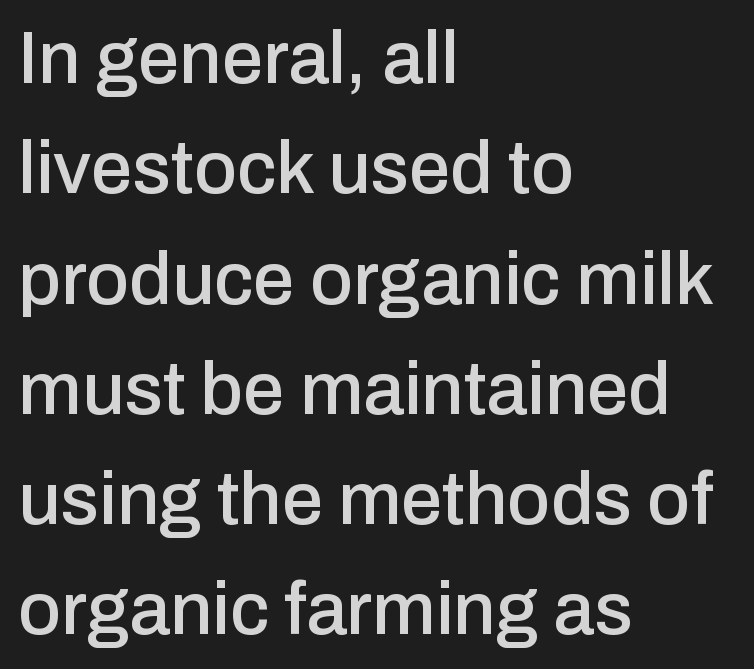
Q: Is the text italic (slanted)? A: No, it is upright.
Q: Is the typeface a serif or a sans-serif typeface? A: Sans-serif.
Q: Is the text underlined? A: No.
Q: How is the paragraph aligned? A: Left-aligned.
Q: Is the spacing between letters normal or unusually wide? A: Normal.
Q: Is the spacing between lines tight, normal or loose? A: Normal.
Q: Width (condensed, normal, or wide)? A: Normal.
Q: Stroke contrast? A: Low.
Q: x-height? A: Medium.
Q: Monospaced? A: No.
